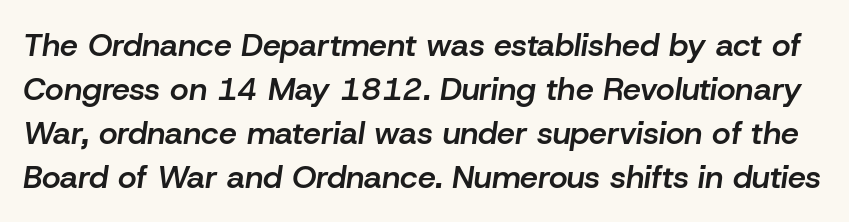
The passage shown is typed in a proportional face where columns would drift. Students, observe: this is what conventionally led text looks like. You can tell it's italic because the verticals aren't actually vertical. Beneath every word, the page is bare.
